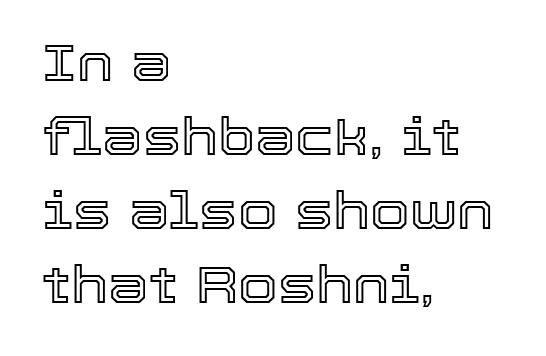
Q: Is the text italic (slanted)? A: No, it is upright.
Q: Is the text underlined? A: No.
Q: How is the paragraph aligned? A: Left-aligned.
Q: Is the spacing between letters normal or unusually wide? A: Normal.
Q: Is the spacing between lines tight, normal or loose? A: Normal.
Q: Width (condensed, normal, or wide)? A: Normal.
Q: x-height? A: Medium.
Q: Monospaced? A: No.
